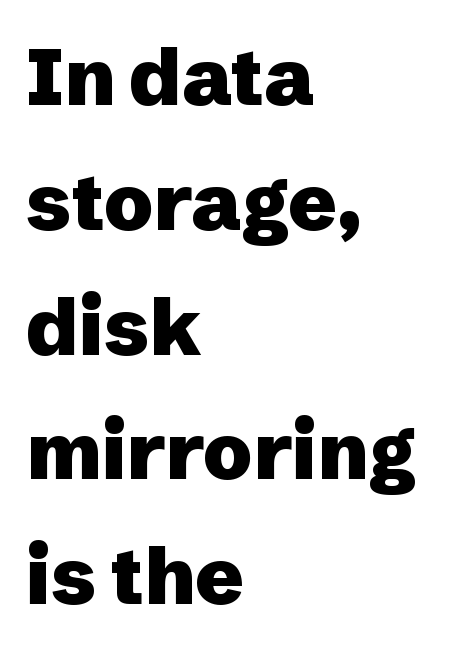
The string is rendered with underlining switched off. The passage shown is typeset with a sans-serif family. Summary of vertical rhythm: regular, with standard interline spacing. The gaps between neighbouring characters are ordinary and unremarkable.
